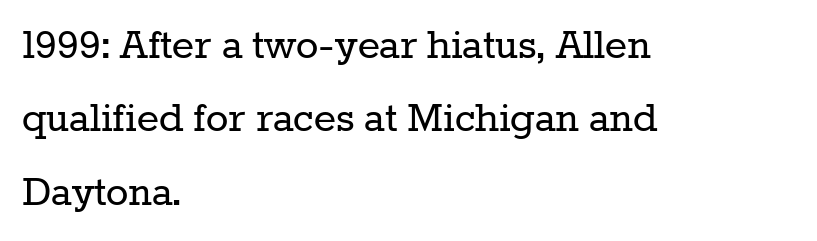
Honestly, there is no underline to notice here at all. Upright lettering throughout. The font sits on the lighter half of the weight spectrum, regular included. The face used here is proportionally spaced, like ordinary book or web type.
